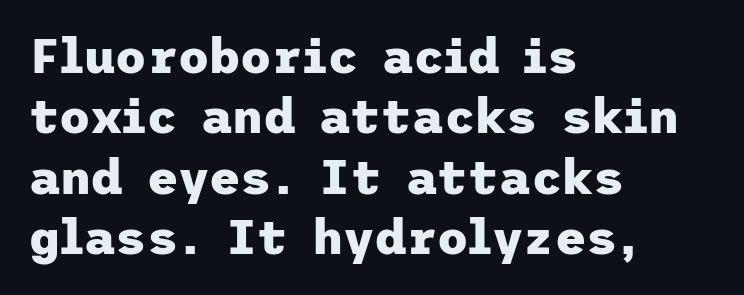
The image shows 48 px heavy sans-serif type, upright; set left-aligned, normal line spacing (1.26x), normal letter spacing, not underlined; low stroke contrast and a medium x-height.
